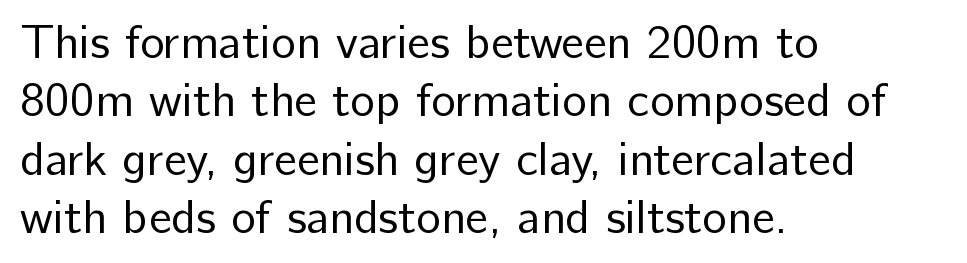
The typography opts for an upright posture over an oblique one. Clear beneath every line of the passage. Stroke mass is kept to a normal reading level or below. Letter spacing: default.
